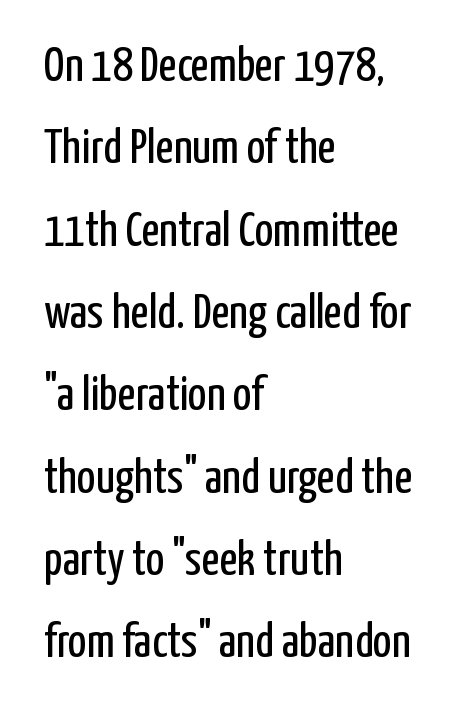
Q: Is the text bold? A: No.
Q: Is the text italic (slanted)? A: No, it is upright.
Q: Is the typeface a serif or a sans-serif typeface? A: Sans-serif.
Q: Is the text underlined? A: No.
Q: How is the paragraph aligned? A: Left-aligned.
Q: Is the spacing between letters normal or unusually wide? A: Normal.
Q: Is the spacing between lines tight, normal or loose? A: Normal.
Q: Width (condensed, normal, or wide)? A: Condensed.
Q: Stroke contrast? A: Low.
Q: x-height? A: Medium.
Q: Monospaced? A: No.
